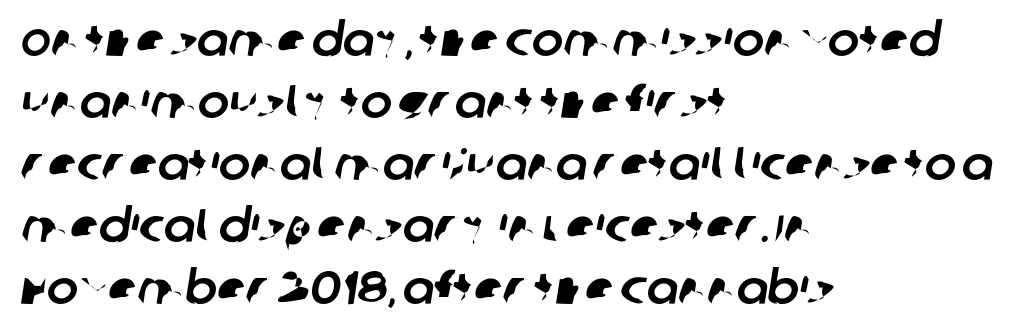
These lines are set flush left with a ragged right edge. Descenders hang freely into open space. Each new line begins a customary step beneath the previous one. Think of a printed novel: that variable character pitch is what you see here. The line texture is even and compact thanks to regular tracking. Check where the strokes stop: nothing finishes them off — pure sans.
